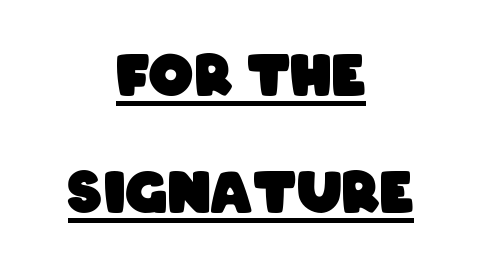
The image shows 56 px heavy, condensed sans-serif type; set centered, loose line spacing (2.09x), normal letter spacing, underlined; low stroke contrast and a large x-height.
